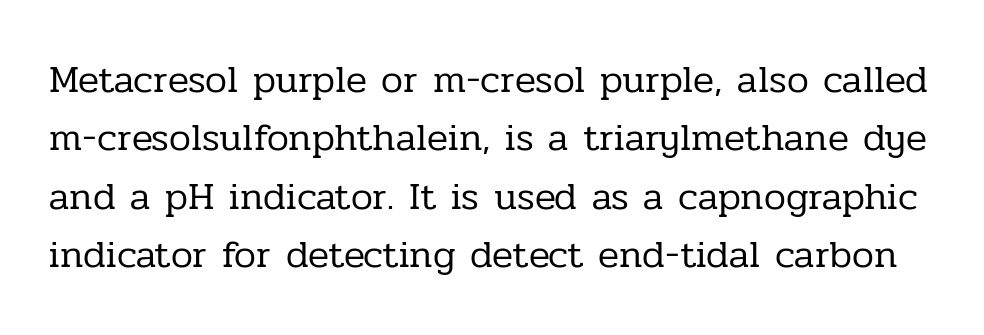
{"serif": "yes", "italic": "no", "bold": "no", "weight": "regular", "width": "normal", "stroke_contrast": "low", "x_height": "medium", "monospaced": "no", "underline": "no", "line_spacing": "normal", "line_spacing_ratio": 1.5, "letter_spacing": "normal", "letter_spacing_em": 0.0, "glyph_px": 39}
